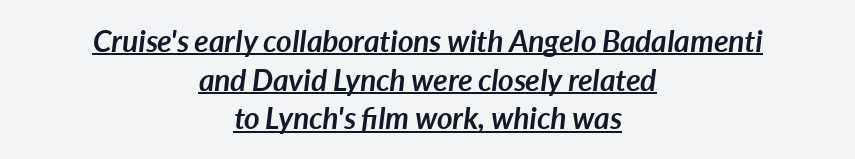
Q: Is the text bold? A: Yes.
Q: Is the text italic (slanted)? A: Yes, it leans right by about 7 degrees.
Q: Is the text underlined? A: Yes.
Q: How is the paragraph aligned? A: Centered.
Q: Is the spacing between letters normal or unusually wide? A: Normal.
Q: Is the spacing between lines tight, normal or loose? A: Normal.
Q: Width (condensed, normal, or wide)? A: Normal.
Q: Stroke contrast? A: Low.
Q: x-height? A: Medium.
Q: Monospaced? A: No.
